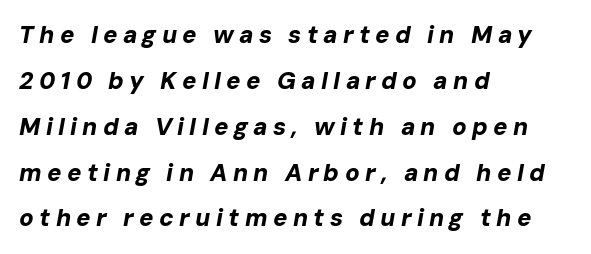
Q: Is the text bold? A: Yes.
Q: Is the text italic (slanted)? A: Yes, it leans right by about 10 degrees.
Q: Is the text underlined? A: No.
Q: How is the paragraph aligned? A: Left-aligned.
Q: Is the spacing between letters normal or unusually wide? A: Unusually wide.
Q: Is the spacing between lines tight, normal or loose? A: Loose.
